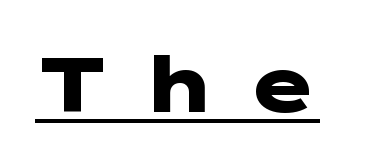
The image shows 77 px heavy, wide sans-serif type, upright; set unusually wide letter spacing (+0.37 em), underlined; low stroke contrast and a medium x-height.
